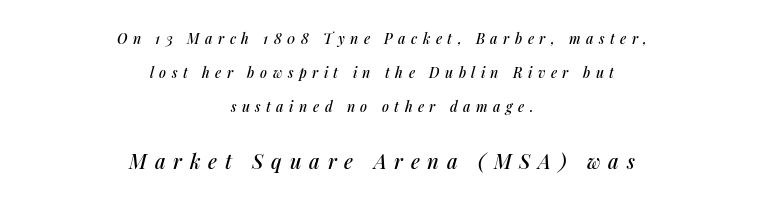
The image shows 20 px text type, italic (leaning right); set centered, loose line spacing (2.44x), unusually wide letter spacing (+0.39 em), not underlined; the second (bottom) block is 1.43x larger.
